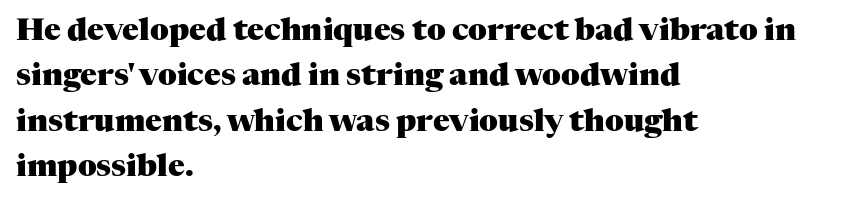
The setting favours the left margin, as ordinary paragraphs usually do. Italic? Not at all — the glyphs are vertical. Serif or sans? Serif — the stroke terminals have little feet. This sample keeps an unexceptional amount of space between lines. Character widths vary here, with narrow letters taking less room than wide ones. The type is set solid horizontally, with unmodified tracking.
